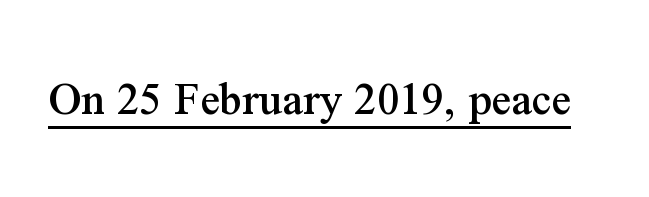
How are the letters spaced? Ordinarily, with no added tracking. Underlining? Definitely there. Unlike italic type, these characters show no tilt at all. The face used here is proportionally spaced, like ordinary book or web type.
